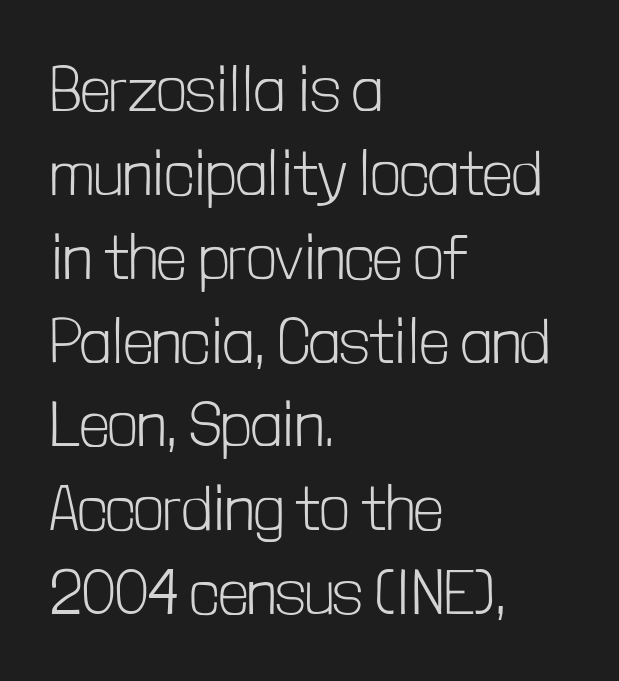
The image shows 64 px light, condensed sans-serif type, upright; set left-aligned, normal line spacing (1.31x), normal letter spacing, not underlined; low stroke contrast and a medium x-height.
